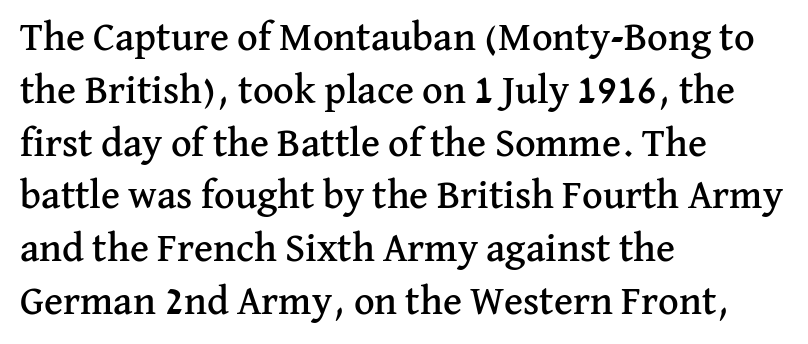
The image shows 40 px serif type, upright; set left-aligned, normal line spacing (1.32x), normal letter spacing, not underlined; medium stroke contrast and a medium x-height.
